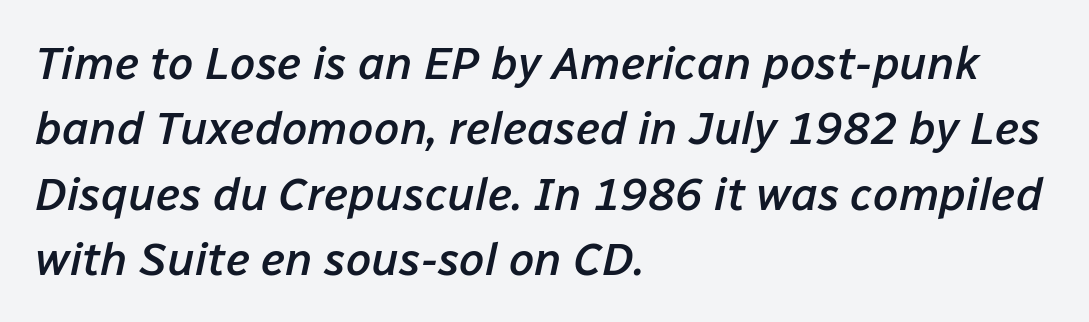
Q: Is the text bold? A: Semi-bold.
Q: Is the text italic (slanted)? A: Yes, it leans right by about 12 degrees.
Q: Is the text underlined? A: No.
Q: How is the paragraph aligned? A: Left-aligned.
Q: Is the spacing between letters normal or unusually wide? A: Normal.
Q: Is the spacing between lines tight, normal or loose? A: Normal.
Q: Width (condensed, normal, or wide)? A: Normal.
Q: Stroke contrast? A: Low.
Q: x-height? A: Medium.
Q: Monospaced? A: No.
